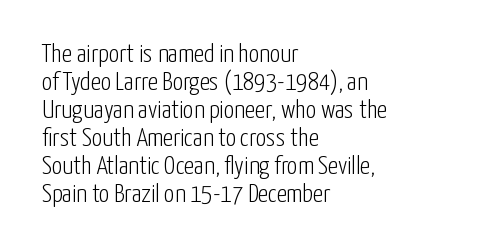
A typesetter would call this zero additional tracking. Quick note: not italic, upright. Compared with a typical body face, this is equally light or lighter still. Students, observe: this is what under-led, compact text looks like. The typesetter chose a ragged-right arrangement here. Words float on clear page, feet unadorned.
